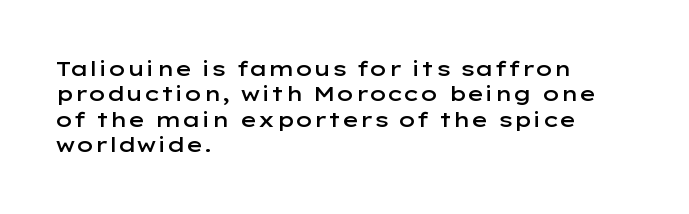
Q: Is the text bold? A: Semi-bold.
Q: Is the text italic (slanted)? A: No, it is upright.
Q: Is the text underlined? A: No.
Q: How is the paragraph aligned? A: Left-aligned.
Q: Is the spacing between letters normal or unusually wide? A: Normal.
